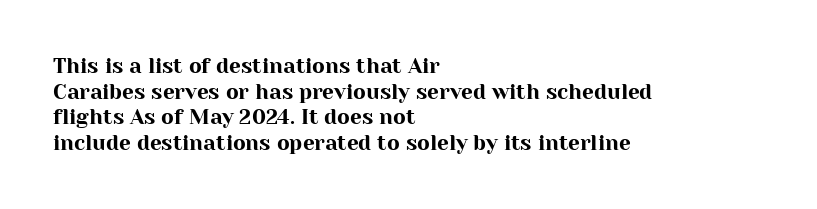
The image shows 21 px text type, upright; set left-aligned, line spacing 1.22x, normal letter spacing, not underlined.
